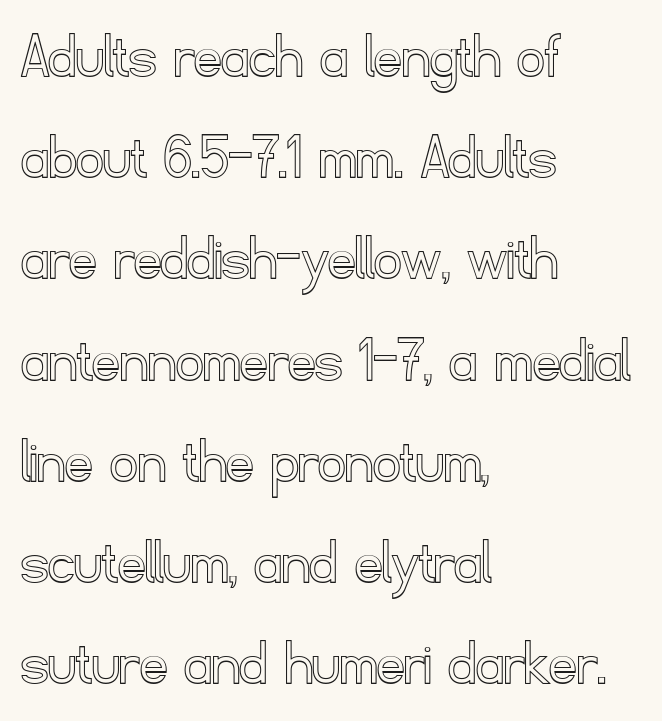
Q: Is the text italic (slanted)? A: No, it is upright.
Q: Is the text underlined? A: No.
Q: How is the paragraph aligned? A: Left-aligned.
Q: Is the spacing between letters normal or unusually wide? A: Normal.
Q: Is the spacing between lines tight, normal or loose? A: Normal.
Q: Width (condensed, normal, or wide)? A: Normal.
Q: x-height? A: Small.
Q: Monospaced? A: No.
